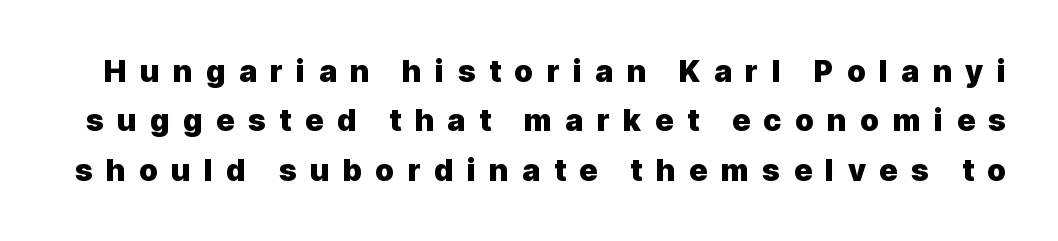
Q: Is the text bold? A: Yes.
Q: Is the text italic (slanted)? A: No, it is upright.
Q: Is the typeface a serif or a sans-serif typeface? A: Sans-serif.
Q: Is the text underlined? A: No.
Q: Is the spacing between letters normal or unusually wide? A: Unusually wide.
Q: Is the spacing between lines tight, normal or loose? A: Normal.
Q: Width (condensed, normal, or wide)? A: Normal.
Q: x-height? A: Medium.
Q: Monospaced? A: No.
